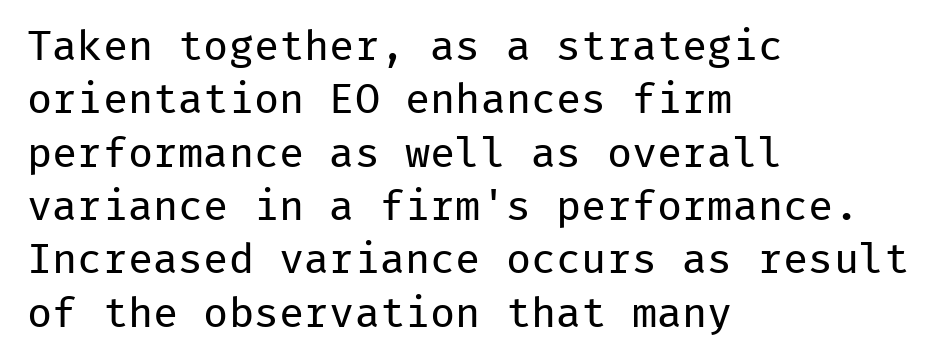
The image shows 42 px regular-weight sans-serif type, upright, monospaced; set left-aligned, normal line spacing (1.27x), normal letter spacing, not underlined; low stroke contrast and a medium x-height.
